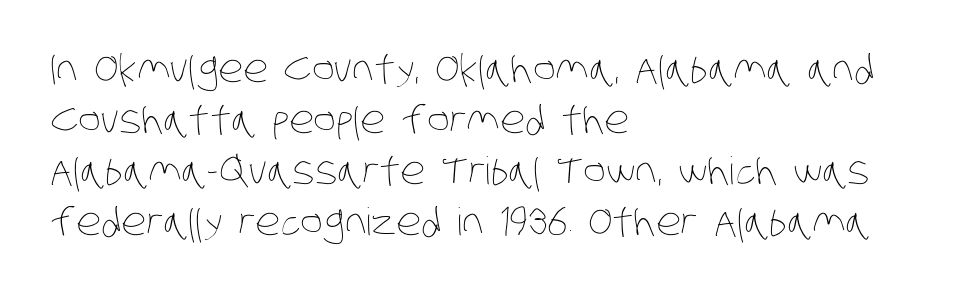
Q: Is the text bold? A: No.
Q: Is the text underlined? A: No.
Q: How is the paragraph aligned? A: Left-aligned.
Q: Is the spacing between letters normal or unusually wide? A: Normal.
Q: Is the spacing between lines tight, normal or loose? A: Normal.
Q: Width (condensed, normal, or wide)? A: Condensed.
Q: Stroke contrast? A: Low.
Q: x-height? A: Large.
Q: Monospaced? A: No.
